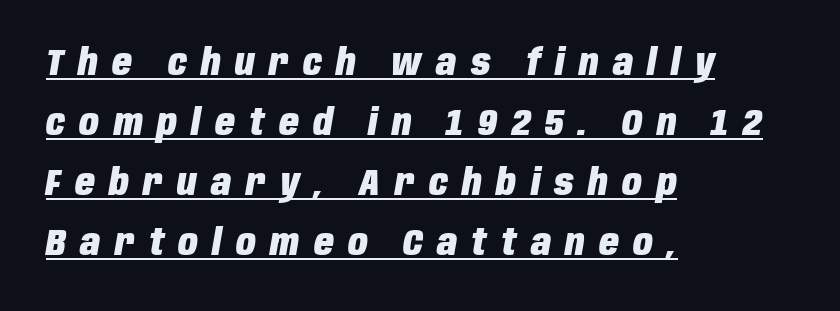
{"italic": "yes", "lean": "right", "slant_degrees": 10, "bold": "yes", "weight": "heavy", "width": "condensed", "stroke_contrast": "low", "x_height": "large", "monospaced": "no", "underline": "yes", "align": "left", "line_spacing": "normal", "line_spacing_ratio": 1.67, "letter_spacing": "wide", "letter_spacing_em": 0.4, "glyph_px": 36}
